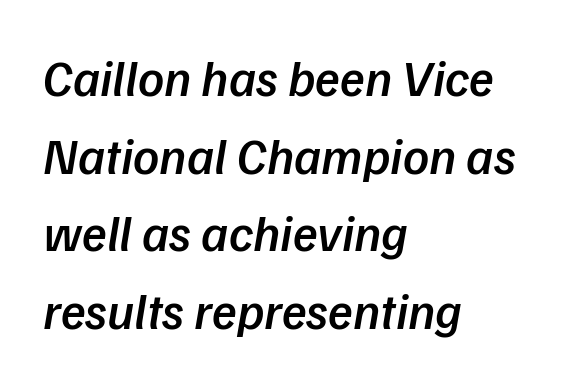
Q: Is the text bold? A: Semi-bold.
Q: Is the text italic (slanted)? A: Yes, it leans right by about 9 degrees.
Q: Is the text underlined? A: No.
Q: How is the paragraph aligned? A: Left-aligned.
Q: Is the spacing between letters normal or unusually wide? A: Normal.
Q: Is the spacing between lines tight, normal or loose? A: Normal.
Q: Width (condensed, normal, or wide)? A: Normal.
Q: Stroke contrast? A: Low.
Q: x-height? A: Medium.
Q: Monospaced? A: No.
